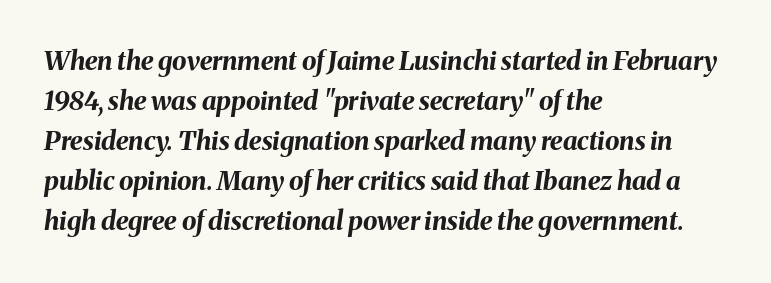
{"italic": "yes", "lean": "right", "slant_degrees": 8, "bold": "yes", "underline": "no", "align": "left", "line_spacing": "normal", "line_spacing_ratio": 1.54, "letter_spacing": "normal", "letter_spacing_em": 0.0, "glyph_px": 26}
